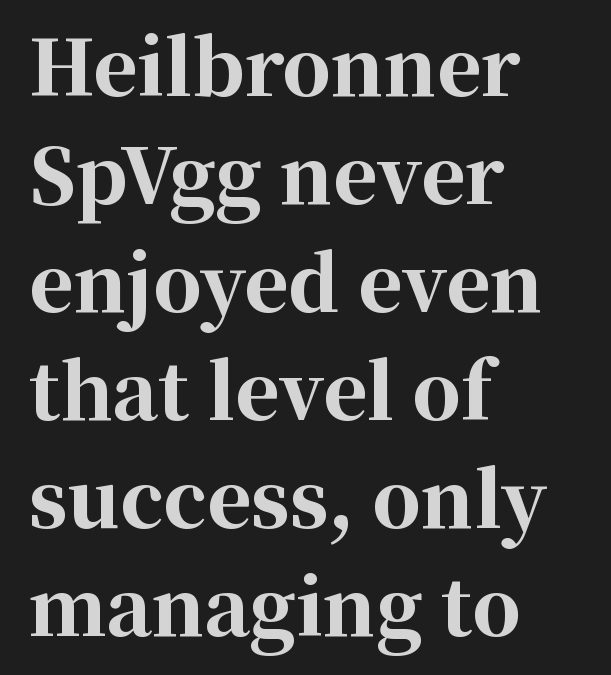
Notice how the stems are strictly vertical — no italics here. Plenty of ink on the page — the face is bold. Descender tails drop into unmarked territory. What's the leading like? Ordinary, nothing unusual.
